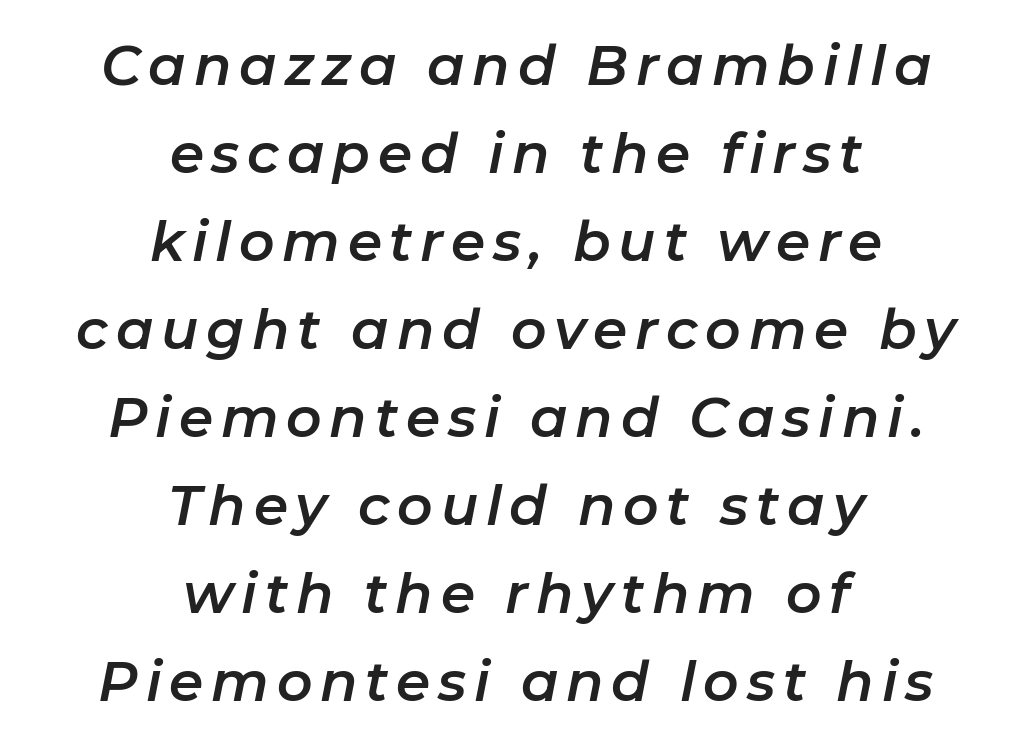
Q: Is the text italic (slanted)? A: Yes, it leans right by about 11 degrees.
Q: Is the text underlined? A: No.
Q: How is the paragraph aligned? A: Centered.
Q: Is the spacing between lines tight, normal or loose? A: Normal.
Q: Width (condensed, normal, or wide)? A: Normal.
Q: Stroke contrast? A: Low.
Q: x-height? A: Medium.
Q: Monospaced? A: No.
